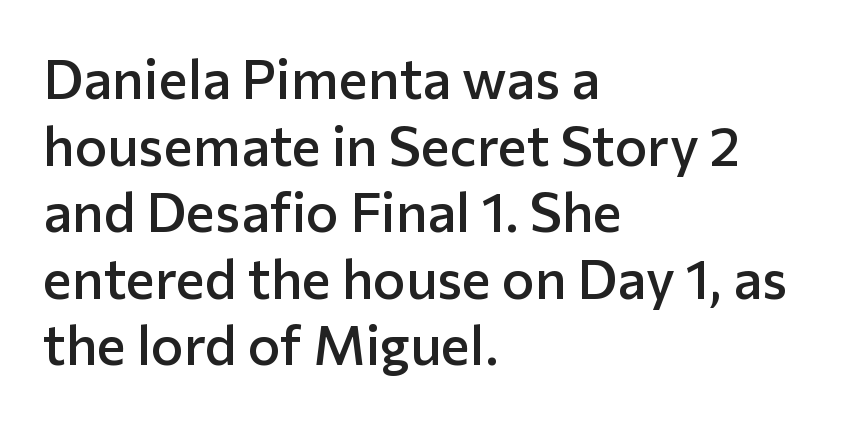
Are there feet on the stems? There aren't — it's a sans. A typesetter would call this proportional, since set widths differ per character. The characters look somewhat weighty, a semibold short of true bold. The glyphs are unaccompanied by any horizontal stroke below them. The ragged edge is on the right, which tells us the setting is flush left.
